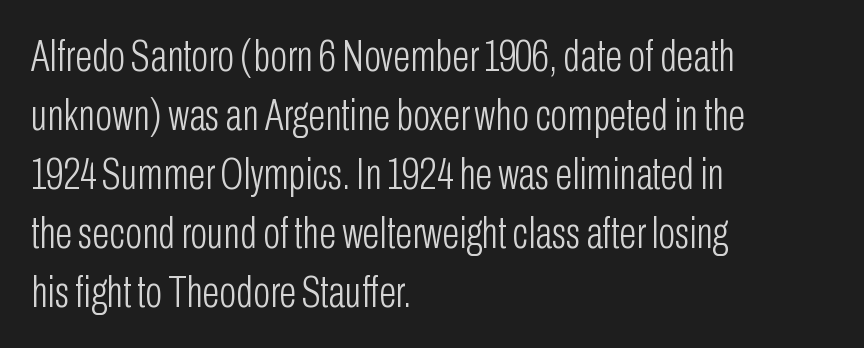
The image shows 45 px light, condensed sans-serif type, upright; set left-aligned, normal line spacing (1.31x), normal letter spacing, not underlined; low stroke contrast and a medium x-height.
